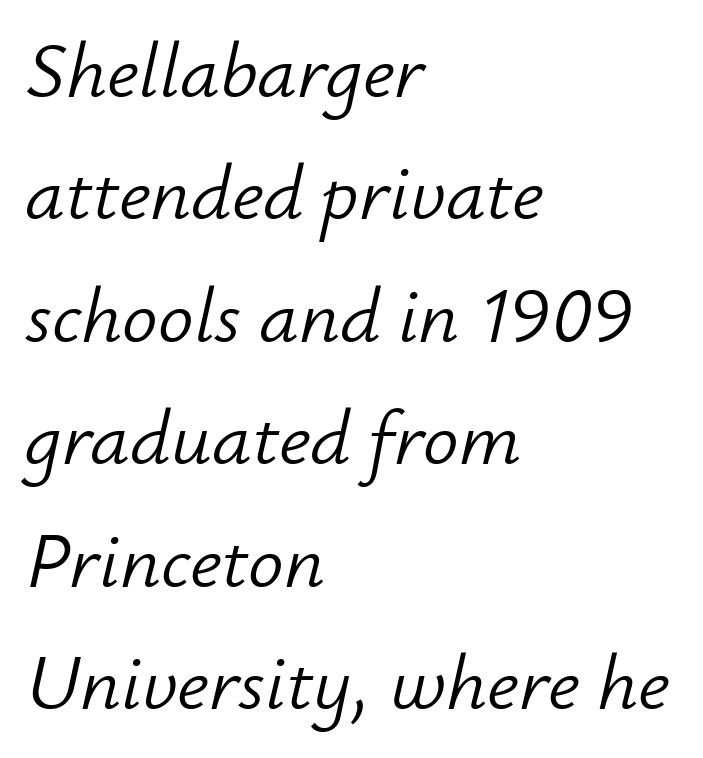
{"italic": "yes", "lean": "right", "slant_degrees": 12, "bold": "no", "weight": "light", "width": "normal", "stroke_contrast": "low", "x_height": "small", "monospaced": "no", "underline": "no", "align": "left", "line_spacing": "normal", "line_spacing_ratio": 1.55, "letter_spacing": "normal", "letter_spacing_em": 0.0, "glyph_px": 79}
